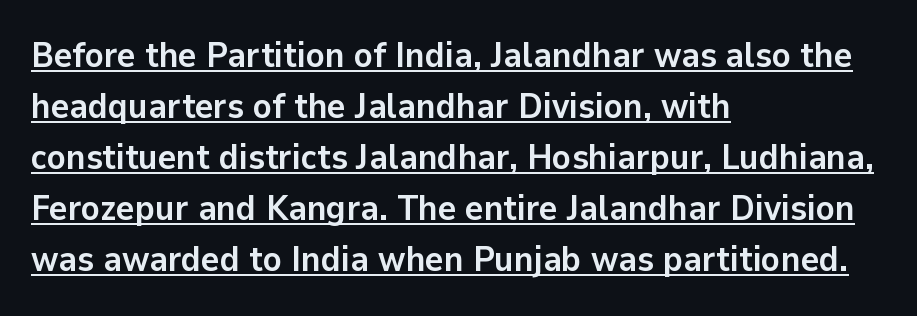
The image shows 35 px semibold sans-serif type, upright; set left-aligned, normal line spacing (1.46x), normal letter spacing, underlined; low stroke contrast and a medium x-height.
